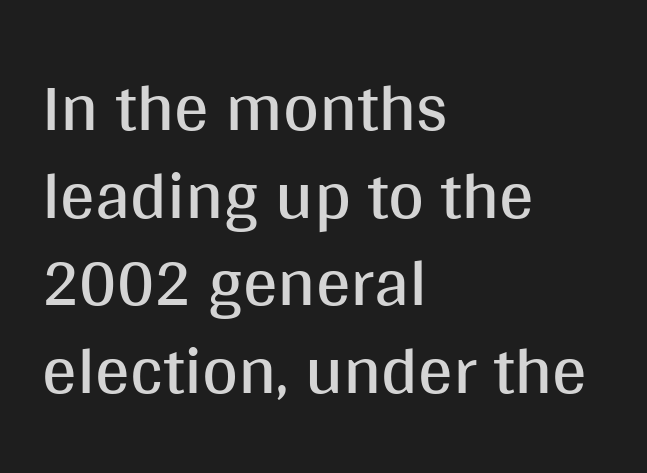
Words appear dense and cohesive because spacing is normal. Proportional: the letters do not fall into vertical columns. No feet cap the strokes, marking this as sans-serif type. Compared with typical paragraphs, the rows here are spaced about the same. Vertical stems look standard width or narrower in stroke.
